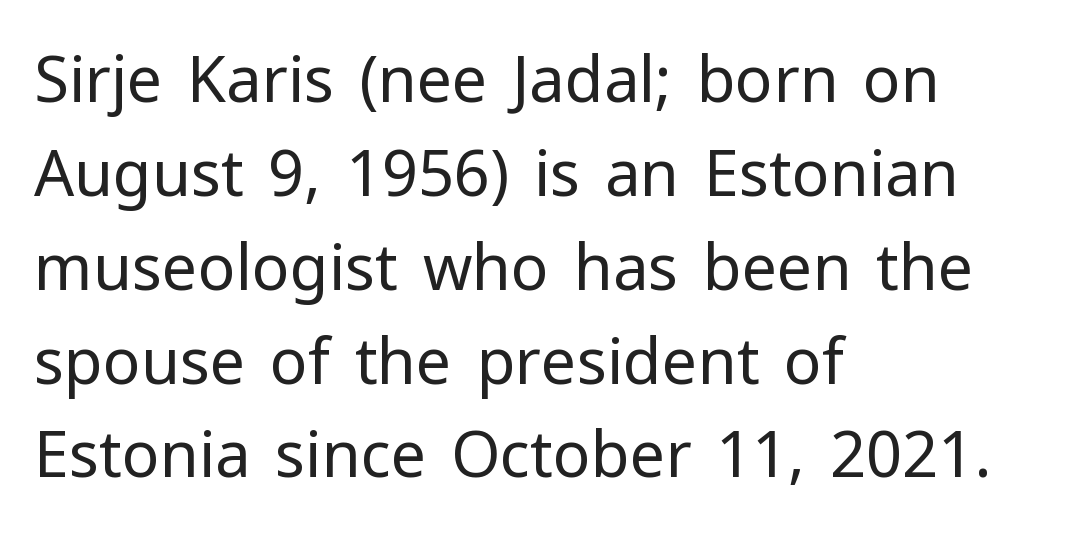
The ragged edge is on the right, which tells us the setting is flush left. A typesetter would call this proportional, since set widths differ per character. The words here are not underlined. Compared with a typical body face, this is equally light or lighter still. Regular leading. The letters carry no serifs — their stems end cleanly without finishing strokes.
